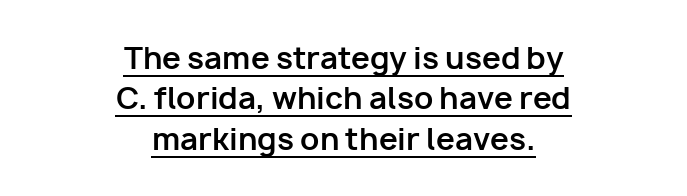
Every word sits above its own underline. These lines are rendered in a variable-pitch font. Observe the absence of serifs on each vertical stroke in this sample. Each word holds together tightly as a unit, with standard inter-letter gaps. A typesetter would call this leading conventional body-copy spacing. The font's upright variant was chosen for this text.
